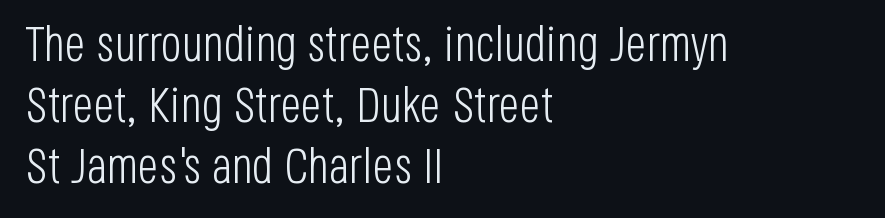
{"serif": "no", "italic": "no", "bold": "no", "weight": "light", "width": "condensed", "stroke_contrast": "low", "x_height": "large", "monospaced": "no", "underline": "no", "align": "left", "line_spacing": "normal", "line_spacing_ratio": 1.25, "letter_spacing": "normal", "letter_spacing_em": 0.0, "glyph_px": 49}
